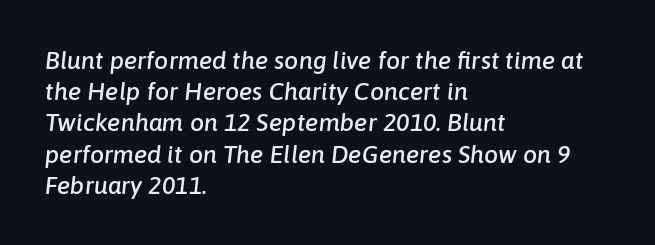
Q: Is the text italic (slanted)? A: Yes, it leans right by about 6 degrees.
Q: Is the text underlined? A: No.
Q: How is the paragraph aligned? A: Left-aligned.
Q: Is the spacing between letters normal or unusually wide? A: Normal.
Q: Is the spacing between lines tight, normal or loose? A: Normal.
